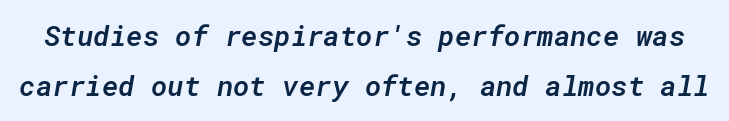
The image shows 28 px semibold type, italic (leaning right), monospaced; set line spacing 1.8x, normal letter spacing, not underlined; low stroke contrast and a medium x-height.
